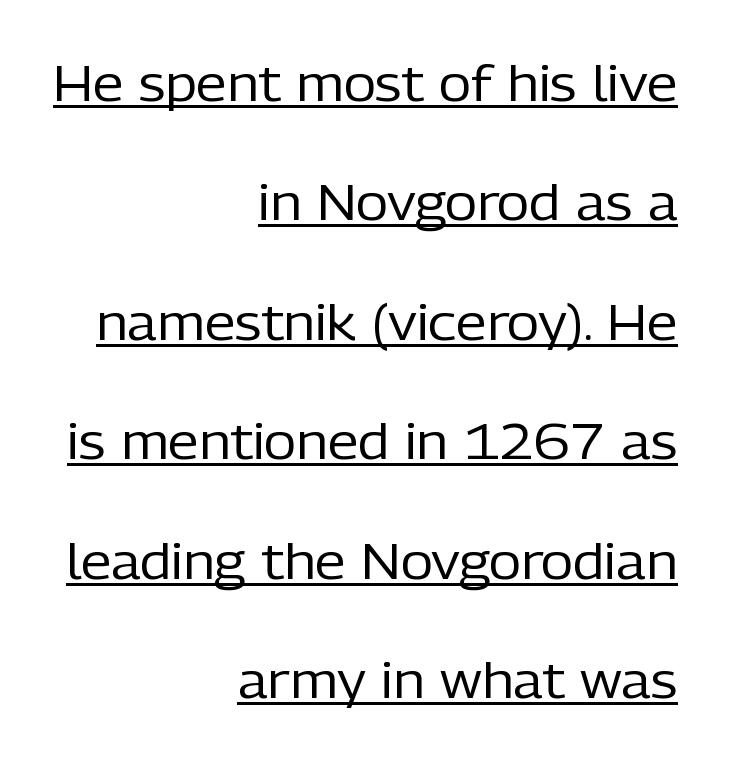
Do the characters align in a grid? No, the font is proportional. Horizontal bands of white between lines are thick stripes. Italic? Not at all — the glyphs are vertical. Right-aligned paragraph, ragged on the left.
